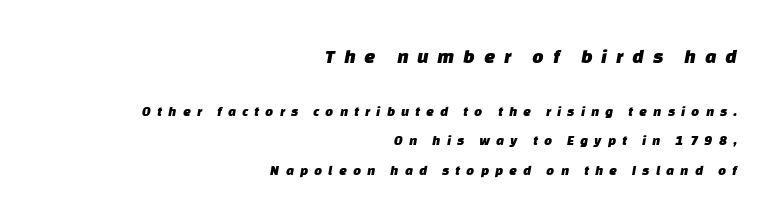
{"underline": "no", "align": "right", "line_spacing": "loose", "line_spacing_ratio": 2.1, "letter_spacing": "wide", "letter_spacing_em": 0.43, "larger_block": "first", "size_ratio": 1.43, "glyph_px": 20}
